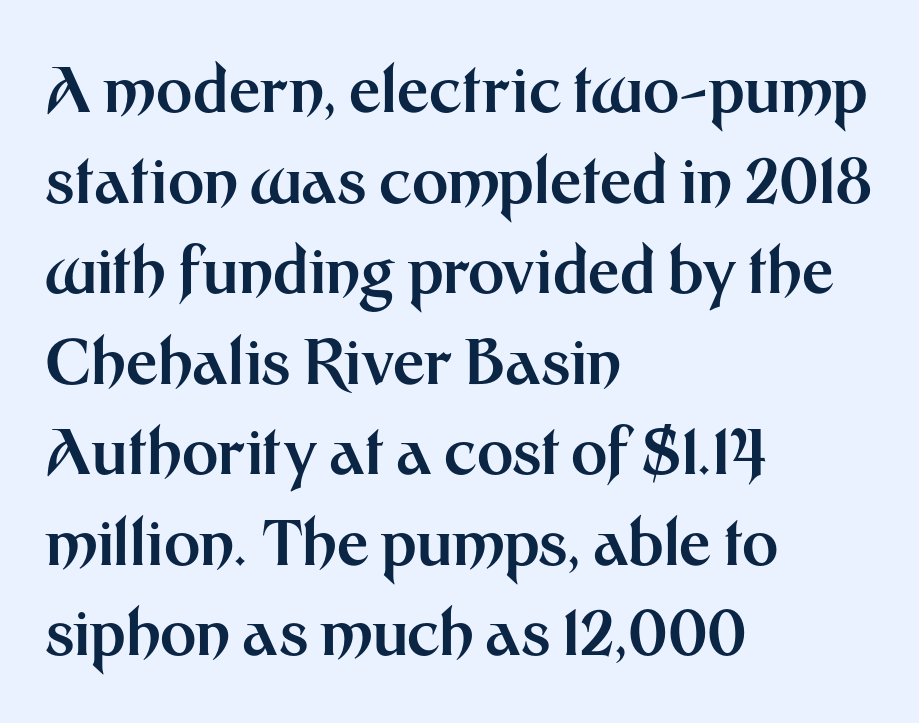
Q: Is the text bold? A: Yes.
Q: Is the text italic (slanted)? A: No, it is upright.
Q: Is the typeface a serif or a sans-serif typeface? A: Sans-serif.
Q: Is the text underlined? A: No.
Q: How is the paragraph aligned? A: Left-aligned.
Q: Is the spacing between letters normal or unusually wide? A: Normal.
Q: Is the spacing between lines tight, normal or loose? A: Normal.
Q: Width (condensed, normal, or wide)? A: Normal.
Q: Stroke contrast? A: Medium.
Q: x-height? A: Medium.
Q: Monospaced? A: No.
